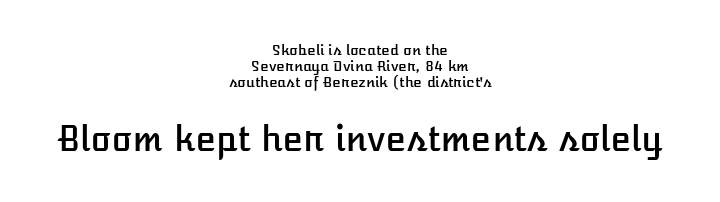
Bare-footed words on every line. Letter spacing: default. This sample has the flowing, uneven cadence of proportional lettering. Does the lettering tilt? It doesn't — this is upright. Reading top to bottom, the characters get bigger at the block break.
